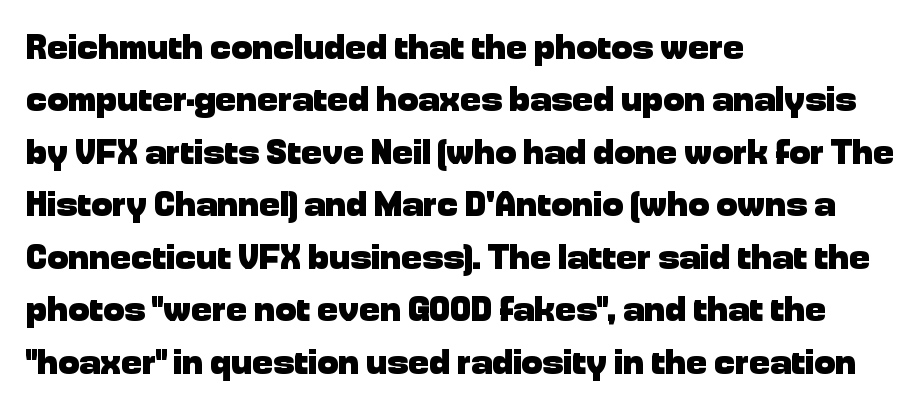
Q: Is the text bold? A: Yes.
Q: Is the text italic (slanted)? A: No, it is upright.
Q: Is the typeface a serif or a sans-serif typeface? A: Sans-serif.
Q: Is the text underlined? A: No.
Q: How is the paragraph aligned? A: Left-aligned.
Q: Is the spacing between letters normal or unusually wide? A: Normal.
Q: Is the spacing between lines tight, normal or loose? A: Normal.
Q: Width (condensed, normal, or wide)? A: Normal.
Q: Stroke contrast? A: Low.
Q: x-height? A: Medium.
Q: Monospaced? A: No.
